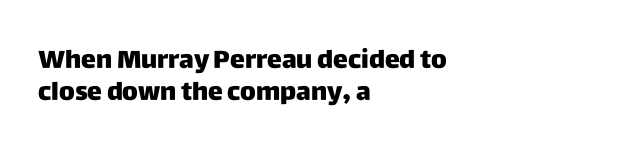
Is there much room between lines? A standard amount, neither cramped nor airy. The passage shown is not underscored anywhere. Visually the block forms a straight wall on the left and a jagged coastline on the right. The lettering holds an erect, upright posture throughout. This rendering leaves character spacing at its baseline value.
